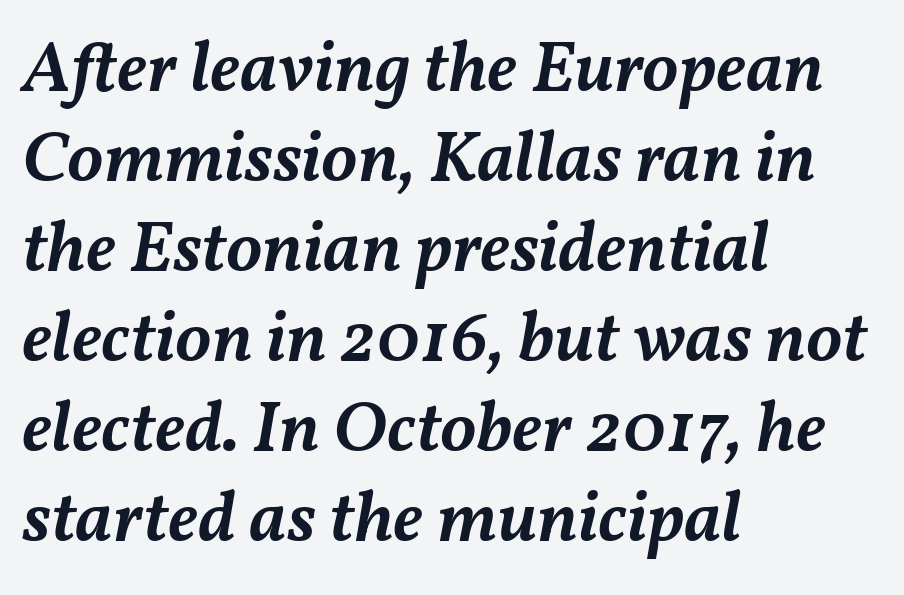
{"italic": "yes", "lean": "right", "slant_degrees": 11, "bold": "semi", "weight": "semibold", "width": "normal", "stroke_contrast": "medium", "x_height": "medium", "monospaced": "no", "underline": "no", "align": "left", "line_spacing": "normal", "line_spacing_ratio": 1.25, "letter_spacing": "normal", "letter_spacing_em": 0.0, "glyph_px": 72}
